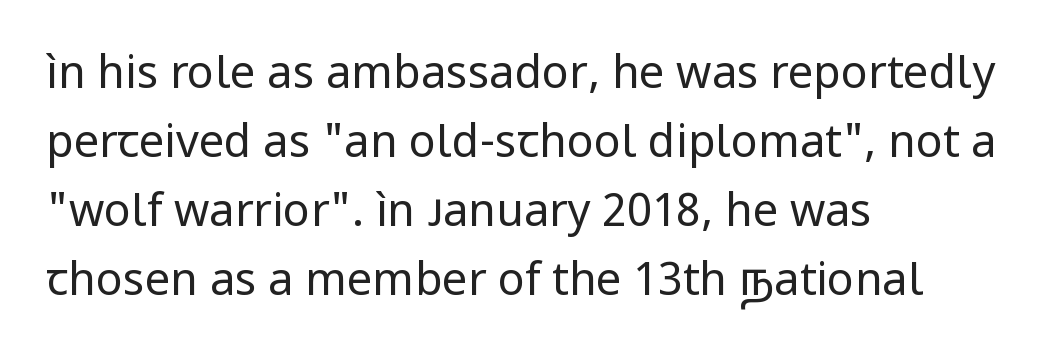
Q: Is the text bold? A: No.
Q: Is the text italic (slanted)? A: No, it is upright.
Q: Is the typeface a serif or a sans-serif typeface? A: Sans-serif.
Q: Is the text underlined? A: No.
Q: How is the paragraph aligned? A: Left-aligned.
Q: Is the spacing between letters normal or unusually wide? A: Normal.
Q: Is the spacing between lines tight, normal or loose? A: Normal.
Q: Width (condensed, normal, or wide)? A: Normal.
Q: Stroke contrast? A: Low.
Q: x-height? A: Medium.
Q: Monospaced? A: No.
